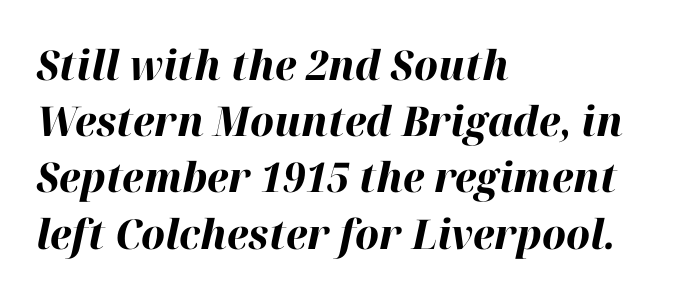
Q: Is the text bold? A: Yes.
Q: Is the text italic (slanted)? A: Yes, it leans right by about 12 degrees.
Q: Is the text underlined? A: No.
Q: How is the paragraph aligned? A: Left-aligned.
Q: Is the spacing between letters normal or unusually wide? A: Normal.
Q: Is the spacing between lines tight, normal or loose? A: Normal.
Q: Width (condensed, normal, or wide)? A: Normal.
Q: Stroke contrast? A: High.
Q: x-height? A: Medium.
Q: Monospaced? A: No.
